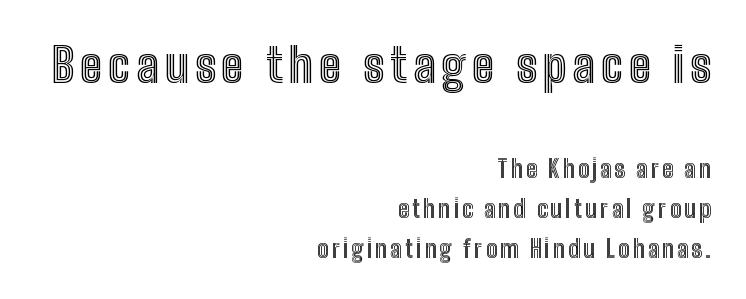
The image shows 48 px condensed type, upright; set right-aligned, normal line spacing (1.67x), not underlined; the first (top) block is 2.0x larger; a medium x-height.
